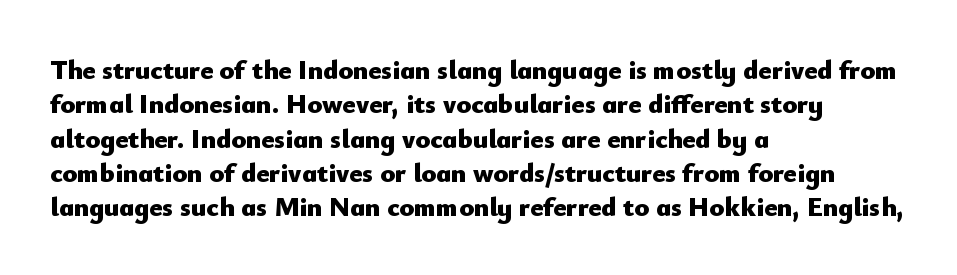
A typesetter would mark this as roman, not italic. Does the copy run flush right? No — it runs flush left. These words are printed bold, with thick strokes throughout. Successive baselines arrive at the customary interval. Caption: standard tracking, unaltered.
